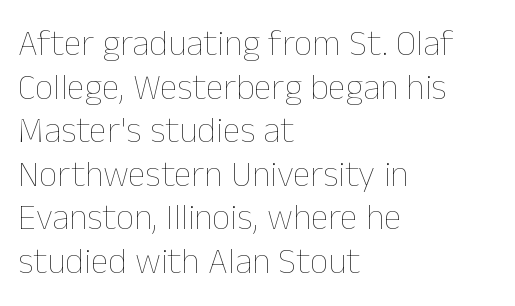
Each letter keeps its own natural width here, so spacing adapts to shape. Tracking value appears to be zero — textbook default spacing. The space beneath each line is pristine and unruled. The strokes carry an ordinary text weight at most. The font's upright variant was chosen for this text. The paragraph shown leans on its left margin.
